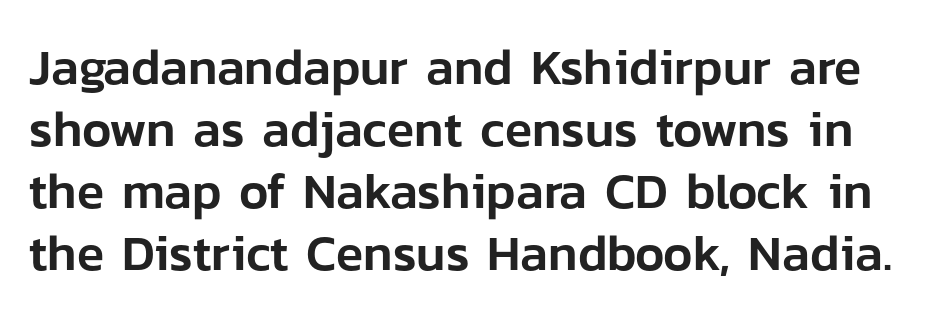
{"serif": "no", "italic": "no", "width": "normal", "stroke_contrast": "low", "x_height": "medium", "monospaced": "no", "underline": "no", "line_spacing_ratio": 1.24, "letter_spacing": "normal", "letter_spacing_em": 0.0, "glyph_px": 50}
